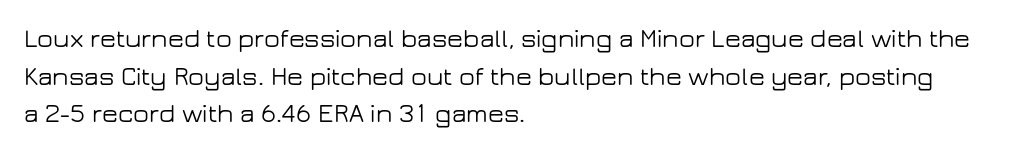
{"italic": "no", "underline": "no", "align": "left", "line_spacing": "normal", "line_spacing_ratio": 1.45, "letter_spacing": "normal", "letter_spacing_em": 0.0, "glyph_px": 26}
